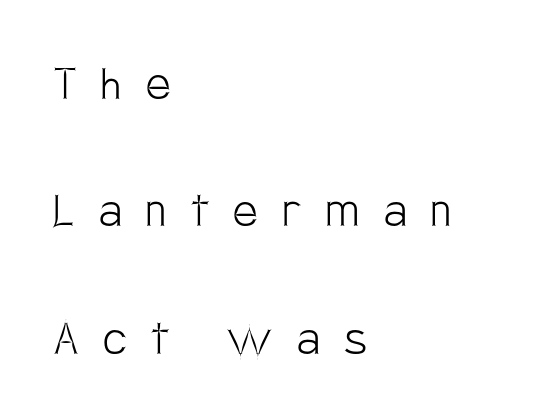
Q: Is the text bold? A: No.
Q: Is the text italic (slanted)? A: No, it is upright.
Q: Is the typeface a serif or a sans-serif typeface? A: Sans-serif.
Q: Is the text underlined? A: No.
Q: How is the paragraph aligned? A: Left-aligned.
Q: Is the spacing between letters normal or unusually wide? A: Unusually wide.
Q: Is the spacing between lines tight, normal or loose? A: Loose.
Q: Width (condensed, normal, or wide)? A: Condensed.
Q: Stroke contrast? A: Low.
Q: x-height? A: Large.
Q: Monospaced? A: No.
